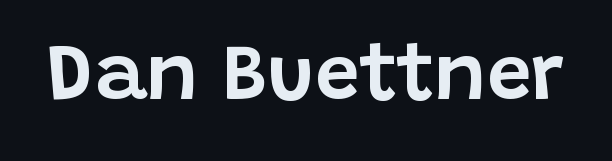
The image shows 79 px sans-serif type, upright; set normal letter spacing, not underlined; low stroke contrast and a large x-height.
